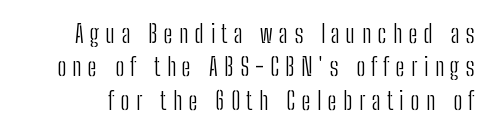
The image shows 24 px text type, upright; set normal line spacing (1.39x), unusually wide letter spacing (+0.27 em), not underlined.
